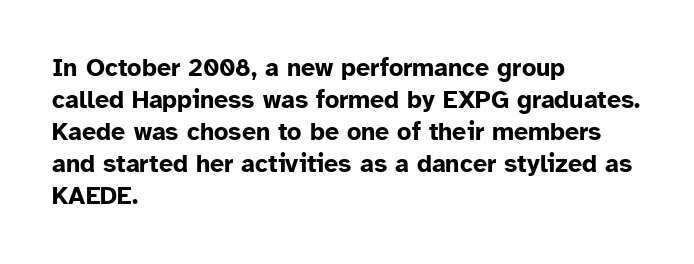
The typesetter chose a ragged-right arrangement here. The line texture is even and compact thanks to regular tracking. Summary of weight: heavy, a full bold. Vertically, the passage feels balanced, rows spaced as you'd expect. In terms of posture, this sample is upright.
